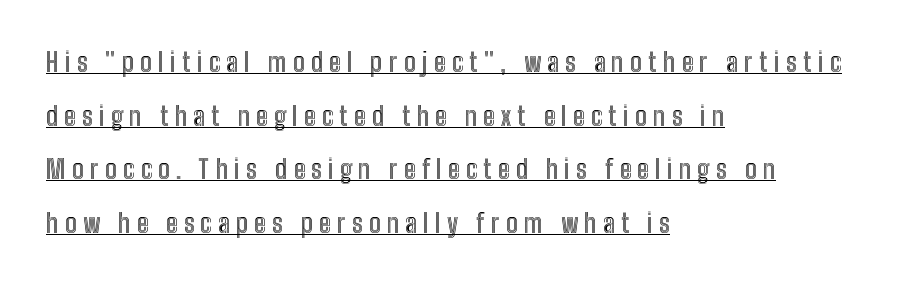
{"italic": "no", "underline": "yes", "align": "left", "line_spacing": "loose", "line_spacing_ratio": 2.06, "letter_spacing": "wide", "letter_spacing_em": 0.24, "glyph_px": 26}
